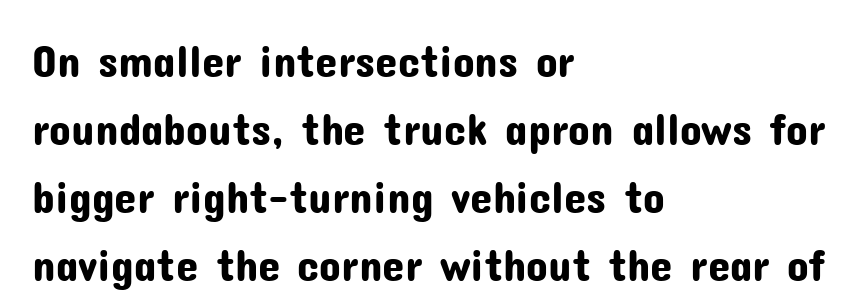
{"serif": "no", "italic": "no", "width": "normal", "stroke_contrast": "low", "x_height": "medium", "monospaced": "no", "underline": "no", "align": "left", "line_spacing": "normal", "line_spacing_ratio": 1.51, "letter_spacing": "normal", "letter_spacing_em": 0.0, "glyph_px": 45}
